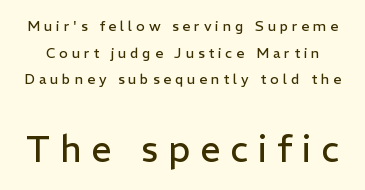
Loosely led — the rows are spread out. Underlining? Definitely not there. Spacing between characters has been opened up far beyond the box default. When letters stand straight like this, we call the style roman or upright. Unlike a traditional serif, this face leaves its strokes unadorned. Top chunk: small. Bottom chunk: large.
